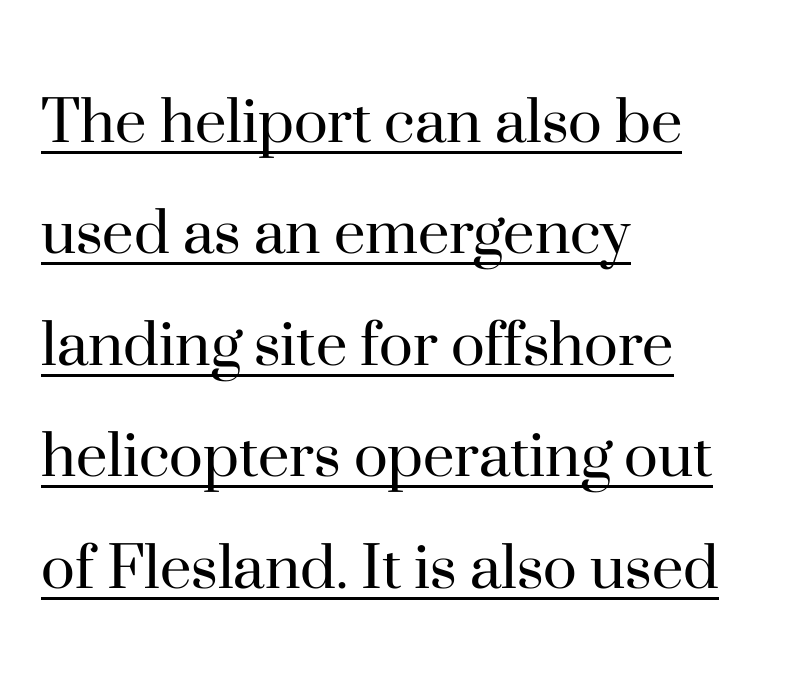
Q: Is the text bold? A: No.
Q: Is the text italic (slanted)? A: No, it is upright.
Q: Is the typeface a serif or a sans-serif typeface? A: Serif.
Q: Is the text underlined? A: Yes.
Q: How is the paragraph aligned? A: Left-aligned.
Q: Is the spacing between letters normal or unusually wide? A: Normal.
Q: Is the spacing between lines tight, normal or loose? A: Normal.
Q: Width (condensed, normal, or wide)? A: Normal.
Q: Stroke contrast? A: High.
Q: x-height? A: Small.
Q: Monospaced? A: No.
